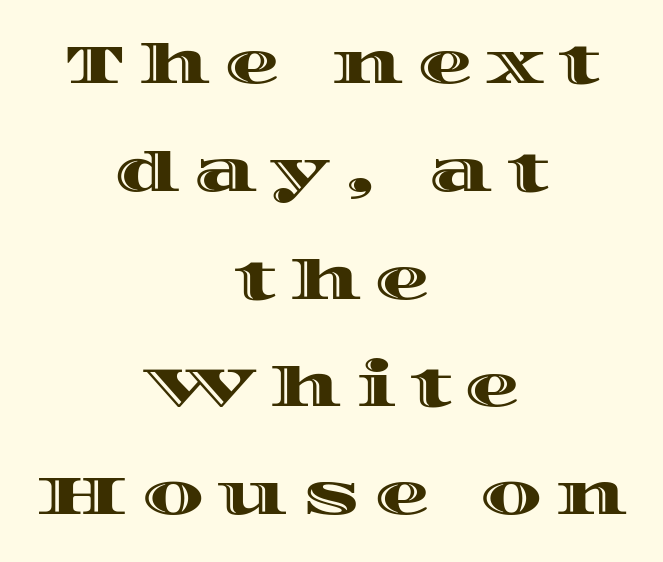
The image shows 55 px wide type, upright; set centered, loose line spacing (1.96x), unusually wide letter spacing (+0.25 em), not underlined; a large x-height.
